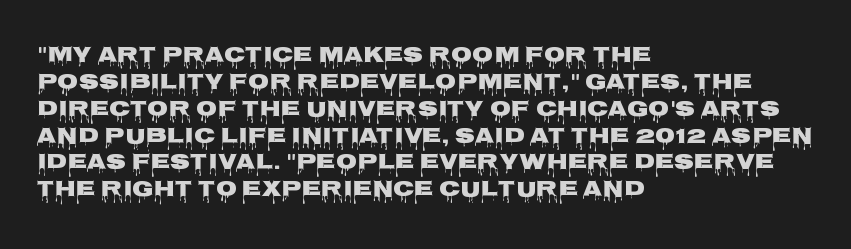
Is the block centered? No — it sits flush against the left margin. Beneath every word, the page is bare. What stands out about the letter spacing? Nothing — it is the standard amount. The lettering stays uniformly vertical, giving the passage a roman look.
